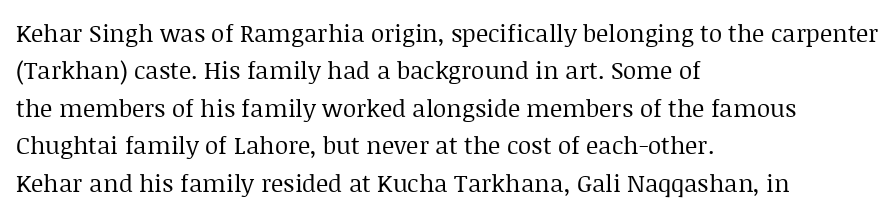
{"italic": "no", "bold": "no", "underline": "no", "align": "left", "line_spacing": "normal", "line_spacing_ratio": 1.56, "letter_spacing": "normal", "letter_spacing_em": 0.0, "glyph_px": 24}
